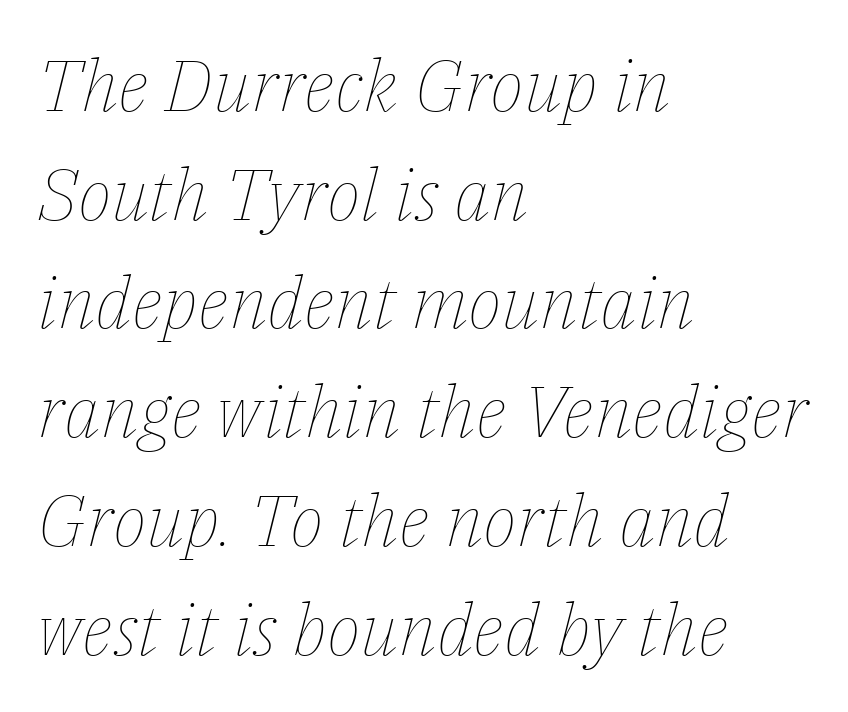
The ragged edge is on the right, which tells us the setting is flush left. Type without underlining. Character widths vary here, with narrow letters taking less room than wide ones. The font sits on the lighter half of the weight spectrum, regular included. Standard letterfit; no display-style spreading of the glyphs. Rendered with sloped, italic letterforms.
